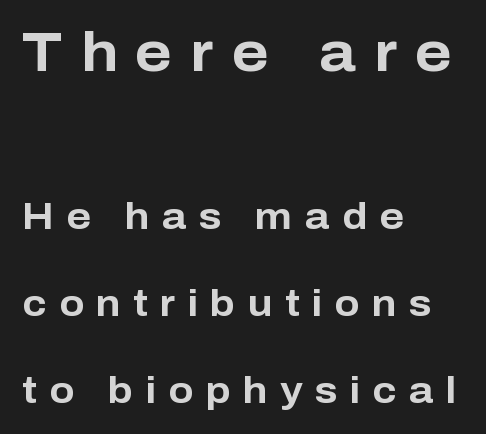
The image shows 55 px bold sans-serif type, upright; set left-aligned, loose line spacing (2.36x), unusually wide letter spacing (+0.33 em), not underlined; the first (top) block is 1.49x larger; low stroke contrast and a medium x-height.
